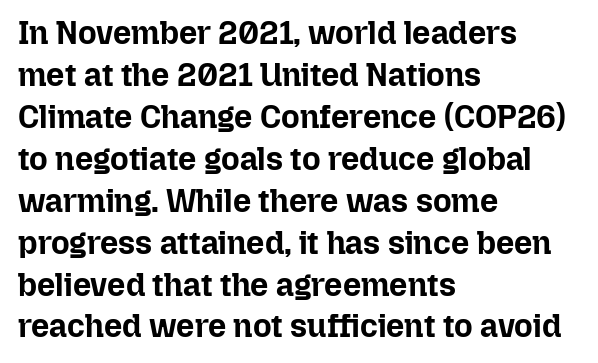
The image shows 32 px bold type, upright; set left-aligned, normal line spacing (1.31x), normal letter spacing, not underlined; low stroke contrast and a medium x-height.
